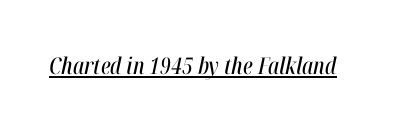
Q: Is the text italic (slanted)? A: Yes, it leans right by about 12 degrees.
Q: Is the text underlined? A: Yes.
Q: Is the spacing between letters normal or unusually wide? A: Normal.
